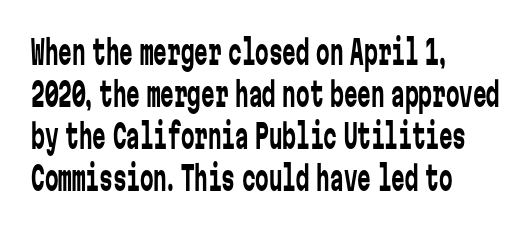
The image shows 34 px regular-weight, condensed sans-serif type, upright, monospaced; set left-aligned, line spacing 1.24x, normal letter spacing, not underlined; low stroke contrast and a medium x-height.
